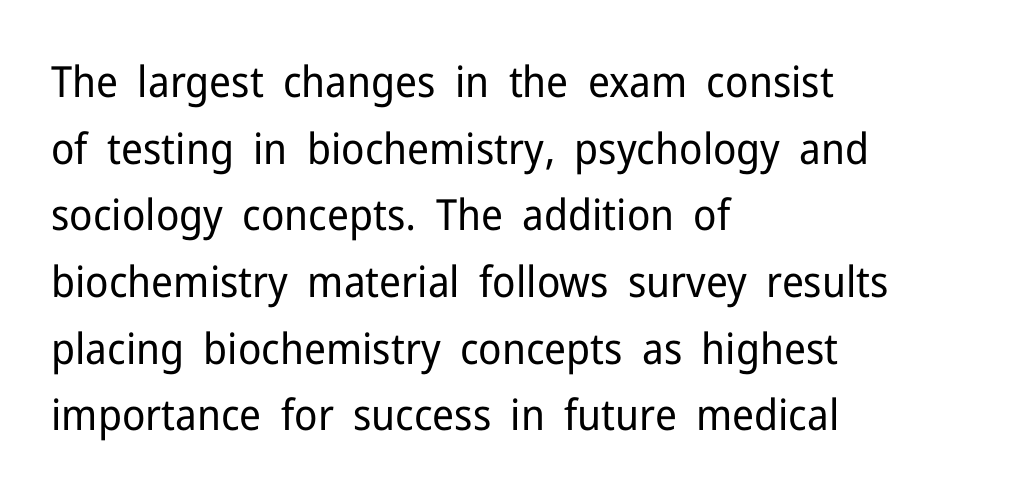
The image shows 43 px regular-weight sans-serif type, upright; set left-aligned, normal line spacing (1.55x), normal letter spacing, not underlined; low stroke contrast and a medium x-height.
